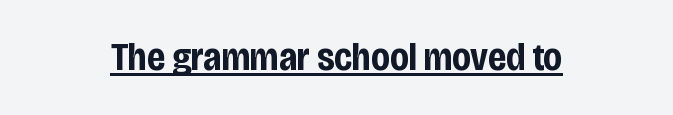
{"serif": "no", "italic": "no", "bold": "yes", "weight": "bold", "width": "condensed", "stroke_contrast": "low", "x_height": "large", "monospaced": "no", "underline": "yes", "align": "center", "letter_spacing": "normal", "letter_spacing_em": 0.0, "glyph_px": 38}
